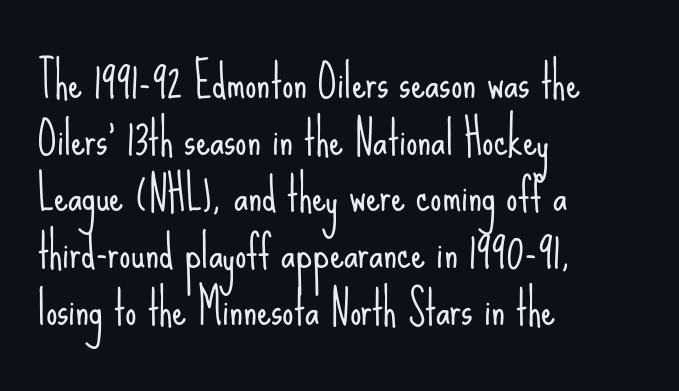
The image shows 45 px light, condensed sans-serif type, upright; set left-aligned, normal line spacing (1.26x), normal letter spacing, not underlined; low stroke contrast and a small x-height.
